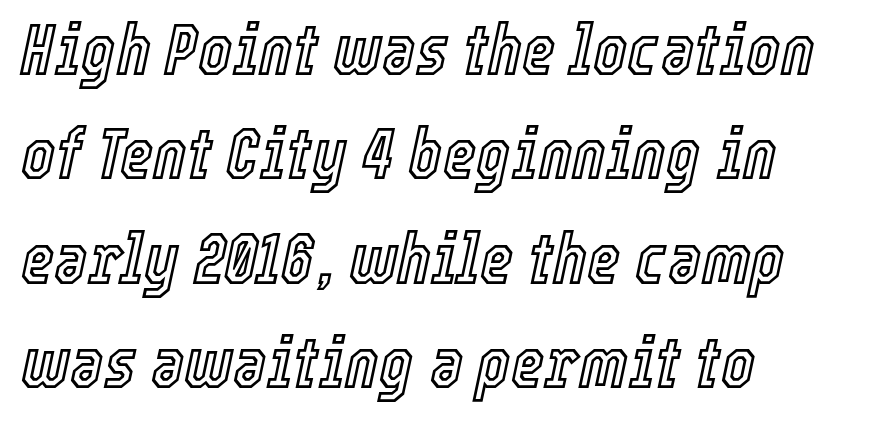
The tracking reads as untouched default to a designer's eye. What's the leading like? Ordinary, nothing unusual. The rendering uses natural spacing where letterforms have individual widths. Compared with ordinary roman type, these characters are visibly tilted.
